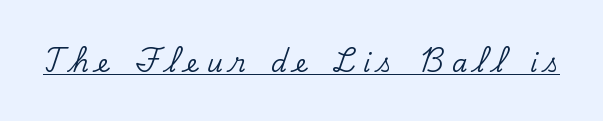
The image shows 25 px text type; set unusually wide letter spacing (+0.35 em), underlined.
